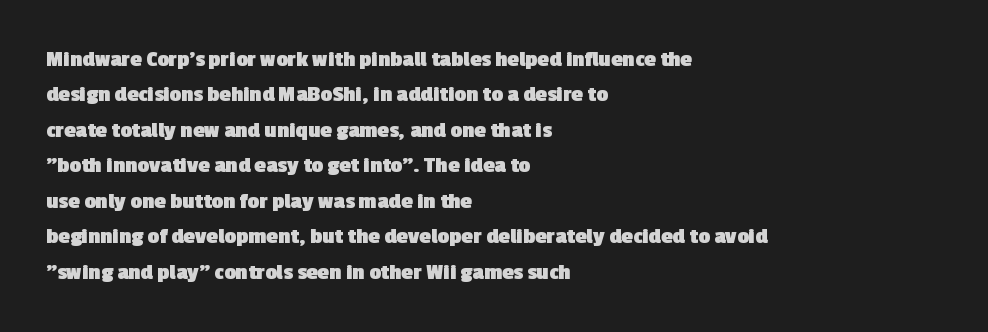
{"bold": "yes", "underline": "no", "align": "left", "line_spacing": "normal", "line_spacing_ratio": 1.54, "letter_spacing": "normal", "letter_spacing_em": 0.0, "glyph_px": 23}
